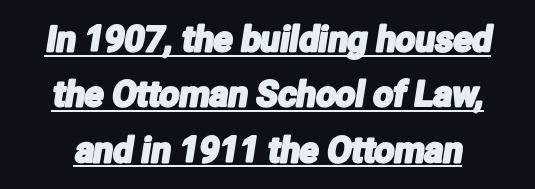
The image shows 35 px condensed sans-serif type; set normal line spacing (1.58x), normal letter spacing, underlined; low stroke contrast and a medium x-height.
